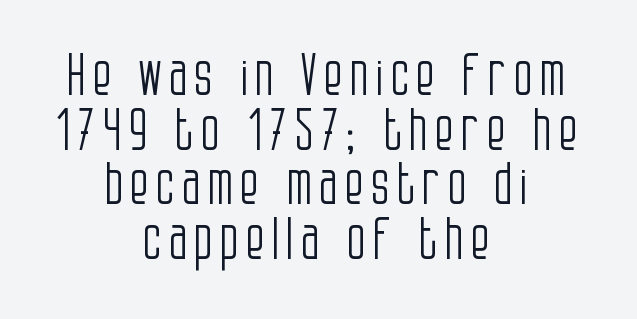
{"serif": "no", "italic": "no", "bold": "no", "weight": "light", "width": "condensed", "stroke_contrast": "low", "x_height": "large", "monospaced": "no", "underline": "no", "align": "center", "line_spacing": "tight", "line_spacing_ratio": 0.96, "glyph_px": 57}
